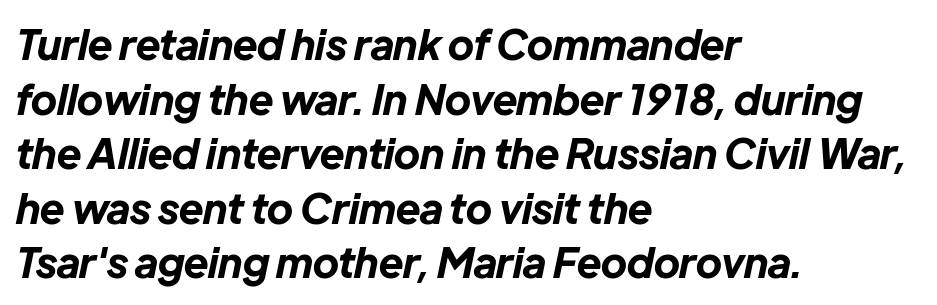
Check under the words: just untouched page. These lines are rendered in a variable-pitch font. Thick stems and heavy bowls — unmistakably bold. Observe the lean: these are italic letterforms. This sample keeps an unexceptional amount of space between lines. Students, note that the glyphs here touch the page at normal intervals.
